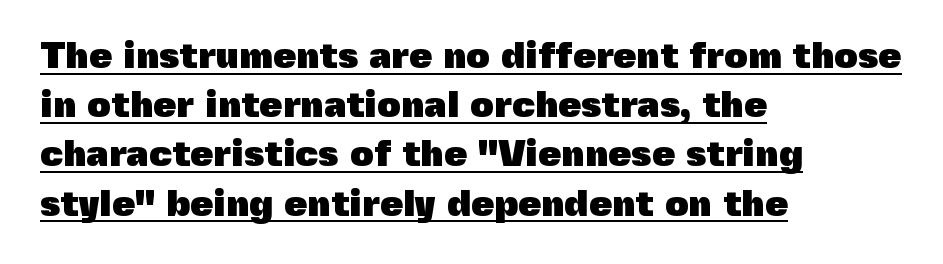
Reading down the column, the eye jumps a familiar distance to each next line. Strong, thick strokes mark this as bold type. In terms of posture, this sample is upright. Nothing sits at the stroke ends, so this counts as sans-serif. The rendering uses natural spacing where letterforms have individual widths. The horizontal fit of the characters is conventional and even.
